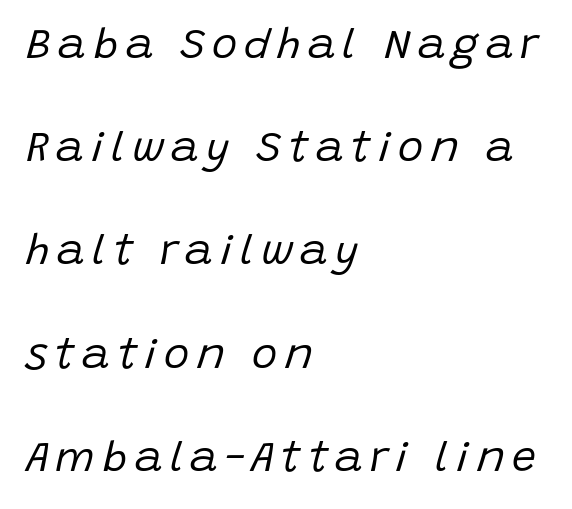
Q: Is the text bold? A: No.
Q: Is the text italic (slanted)? A: Yes, it leans right by about 15 degrees.
Q: Is the text underlined? A: No.
Q: How is the paragraph aligned? A: Left-aligned.
Q: Is the spacing between lines tight, normal or loose? A: Loose.
Q: Width (condensed, normal, or wide)? A: Normal.
Q: Stroke contrast? A: Low.
Q: x-height? A: Large.
Q: Monospaced? A: No.
